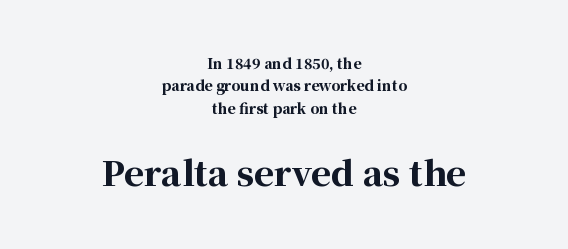
Character size in the trailing block exceeds that of the leading block. The block of text has a typical density, with ordinary space between rows. Chunky letters — that's bold for sure. Nobody touched the tracking dial on this one. Spacing verdict: proportional, widths tailored to each character.
